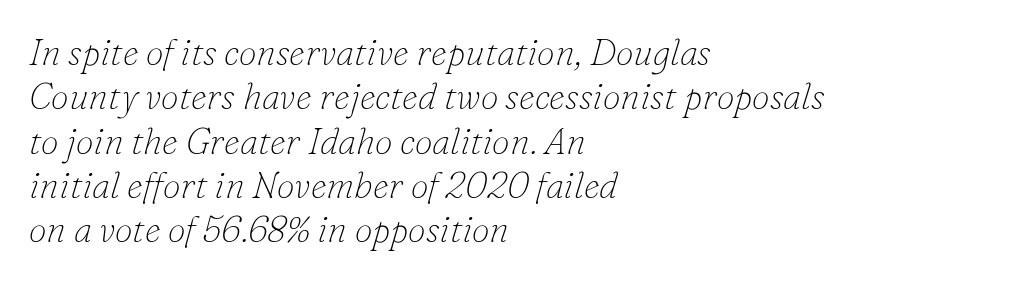
Q: Is the text bold? A: No.
Q: Is the text italic (slanted)? A: Yes, it leans right by about 16 degrees.
Q: Is the typeface a serif or a sans-serif typeface? A: Serif.
Q: Is the text underlined? A: No.
Q: How is the paragraph aligned? A: Left-aligned.
Q: Is the spacing between letters normal or unusually wide? A: Normal.
Q: Width (condensed, normal, or wide)? A: Normal.
Q: Stroke contrast? A: Low.
Q: x-height? A: Small.
Q: Monospaced? A: No.
